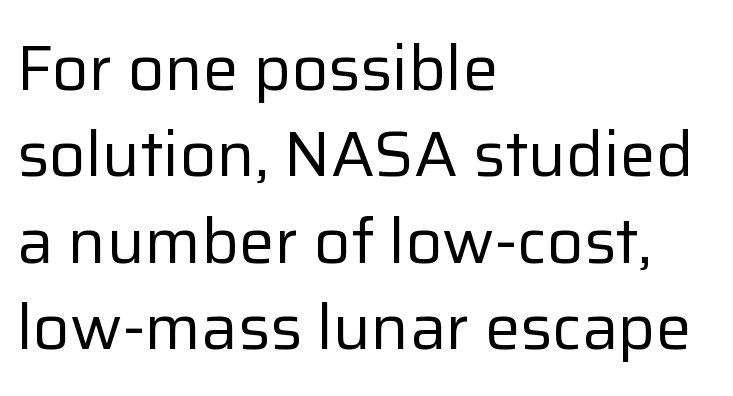
{"serif": "no", "italic": "no", "bold": "no", "weight": "regular", "width": "normal", "stroke_contrast": "low", "x_height": "medium", "monospaced": "no", "underline": "no", "align": "left", "line_spacing": "normal", "line_spacing_ratio": 1.35, "letter_spacing": "normal", "letter_spacing_em": 0.0, "glyph_px": 64}
